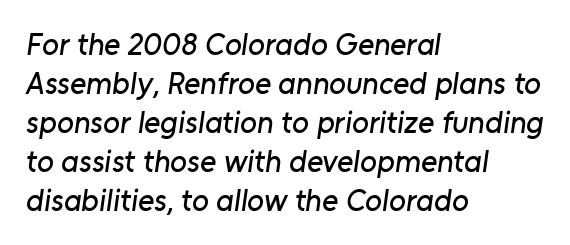
Observe the absence of serifs on each vertical stroke in this sample. The space between consecutive lines is moderate. The lines are quadded left. Rule under the text: the space is simply empty. Here the designer chose a conventional face with non-uniform glyph widths. The letterforms sit shoulder to shoulder at normal distance.
